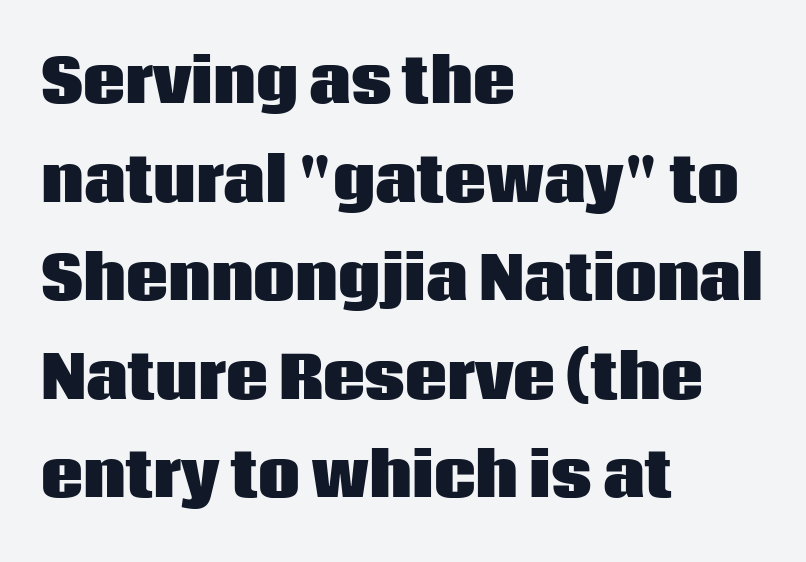
Is there much room between lines? A standard amount, neither cramped nor airy. Glyph-to-glyph distance matches everyday printed text. The typography opts for an upright posture over an oblique one. The text was rendered using a sans face with plain stroke endings.
